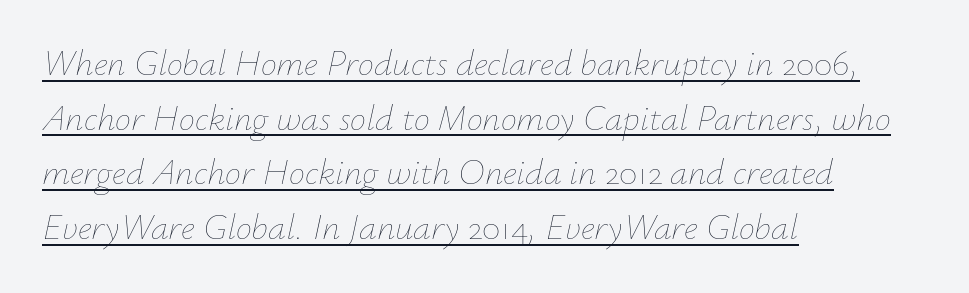
Q: Is the text bold? A: No.
Q: Is the text italic (slanted)? A: Yes, it leans right by about 12 degrees.
Q: Is the text underlined? A: Yes.
Q: How is the paragraph aligned? A: Left-aligned.
Q: Is the spacing between letters normal or unusually wide? A: Normal.
Q: Is the spacing between lines tight, normal or loose? A: Normal.
Q: Width (condensed, normal, or wide)? A: Normal.
Q: Stroke contrast? A: Low.
Q: x-height? A: Small.
Q: Monospaced? A: No.
